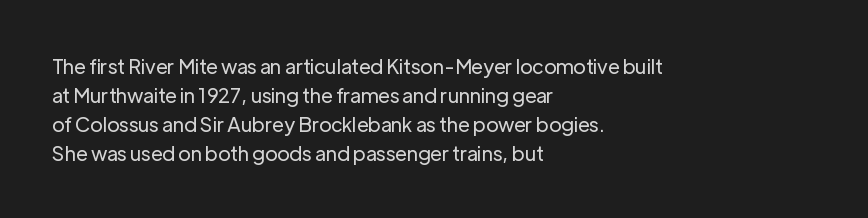
{"italic": "no", "bold": "no", "underline": "no", "align": "left", "line_spacing": "normal", "line_spacing_ratio": 1.45, "letter_spacing": "normal", "letter_spacing_em": 0.0, "glyph_px": 20}
